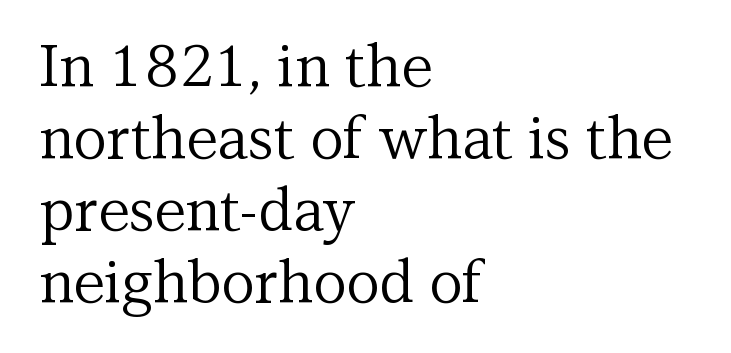
Q: Is the text bold? A: No.
Q: Is the text italic (slanted)? A: No, it is upright.
Q: Is the typeface a serif or a sans-serif typeface? A: Serif.
Q: Is the text underlined? A: No.
Q: How is the paragraph aligned? A: Left-aligned.
Q: Is the spacing between letters normal or unusually wide? A: Normal.
Q: Width (condensed, normal, or wide)? A: Normal.
Q: Stroke contrast? A: Medium.
Q: x-height? A: Medium.
Q: Monospaced? A: No.
